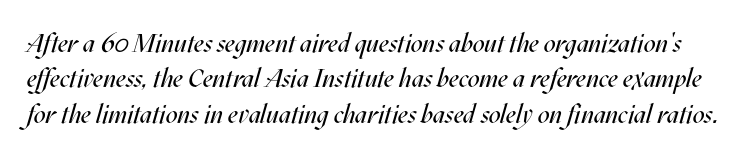
The image shows 26 px text type, italic (leaning right); set normal line spacing (1.36x), normal letter spacing, not underlined.
